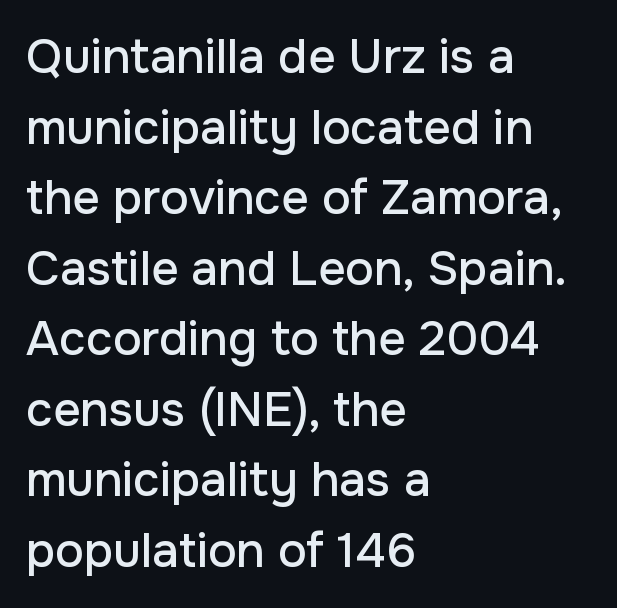
{"serif": "no", "italic": "no", "width": "normal", "stroke_contrast": "low", "x_height": "medium", "monospaced": "no", "underline": "no", "align": "left", "line_spacing": "normal", "line_spacing_ratio": 1.47, "letter_spacing": "normal", "letter_spacing_em": 0.0, "glyph_px": 48}
